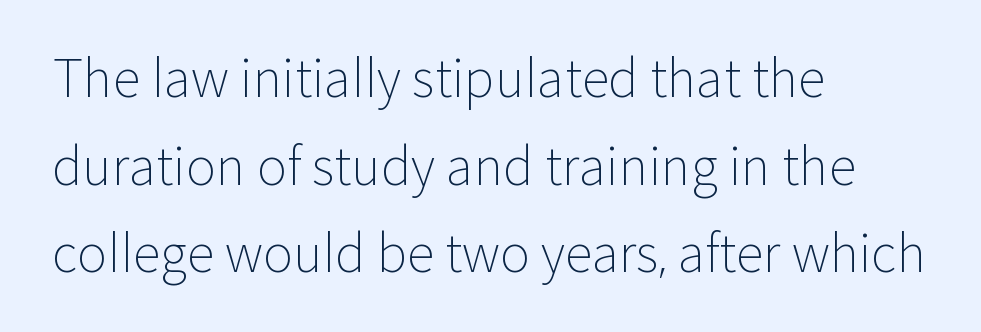
Counters stay open thanks to moderate or lighter strokes. In terms of posture, this sample is upright. The text was rendered using a sans face with plain stroke endings. The text block is weighted toward the left margin, trailing off unevenly rightward. Just letters on the line, the space beneath them empty. You could not count columns in this text — the font is proportionally spaced.
